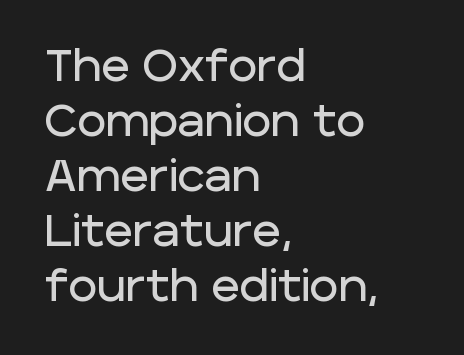
The image shows 44 px sans-serif type, upright; set left-aligned, normal line spacing (1.25x), normal letter spacing, not underlined; low stroke contrast and a large x-height.
